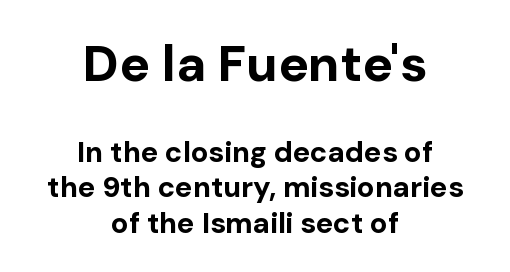
Q: Is the text bold? A: Yes.
Q: Is the text italic (slanted)? A: No, it is upright.
Q: Is the typeface a serif or a sans-serif typeface? A: Sans-serif.
Q: Is the text underlined? A: No.
Q: How is the paragraph aligned? A: Centered.
Q: Is the spacing between letters normal or unusually wide? A: Normal.
Q: Which block of text is set in a larger size, the first (top) or the second (bottom)? A: The first (top) one.
Q: Width (condensed, normal, or wide)? A: Normal.
Q: Stroke contrast? A: Low.
Q: x-height? A: Medium.
Q: Monospaced? A: No.
